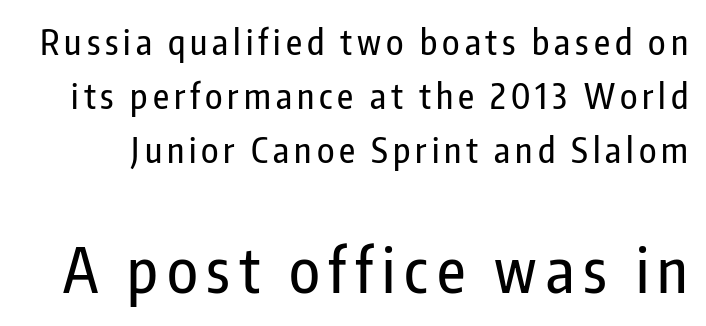
Letters rest on an invisible, unmarked baseline. Each letter keeps its own natural width here, so spacing adapts to shape. Compared with typical paragraphs, the rows here are spaced about the same. Type size steps up from the first block to the second. This is sans-serif lettering, the kind often seen on screens and signage.
